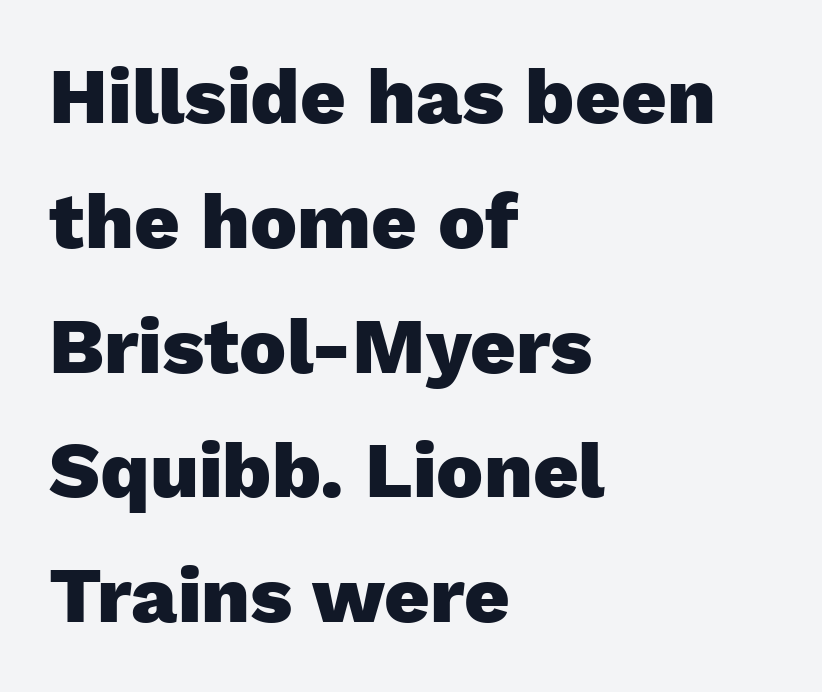
Short and long lines alike share a common starting point at left. It's the straight-up-and-down kind of type. Inter-character spacing is left at the font's built-in metrics. Spacing verdict: proportional, widths tailored to each character. Only glyphs here, with clear space below each row.
